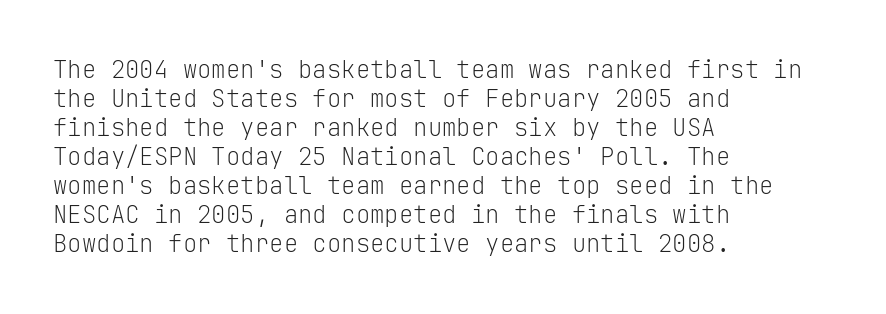
The image shows 24 px text type, upright; set left-aligned, line spacing 1.21x, normal letter spacing, not underlined.
